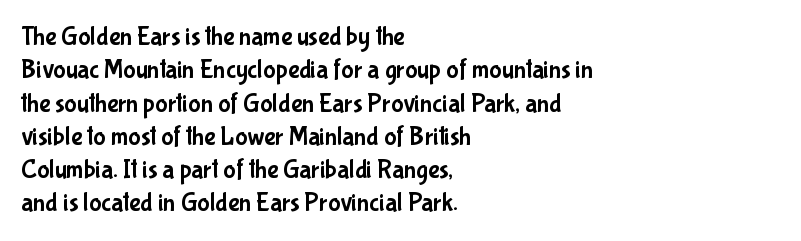
{"italic": "no", "underline": "no", "align": "left", "line_spacing": "normal", "line_spacing_ratio": 1.28, "letter_spacing": "normal", "letter_spacing_em": 0.0, "glyph_px": 26}
